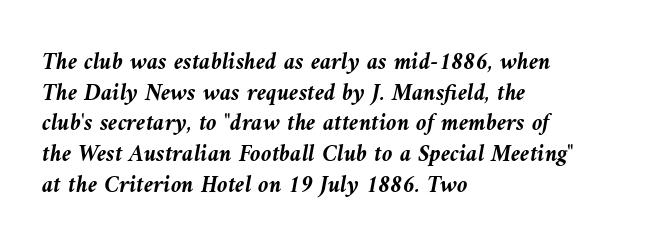
Nobody drew a line under any word here. How heavy is the stroke? Heavy — this is a bold. Does the copy run flush right? No — it runs flush left. Slant detected: the letters are inclined. Interline gaps are of average width in this sample. Each word holds together tightly as a unit, with standard inter-letter gaps.
